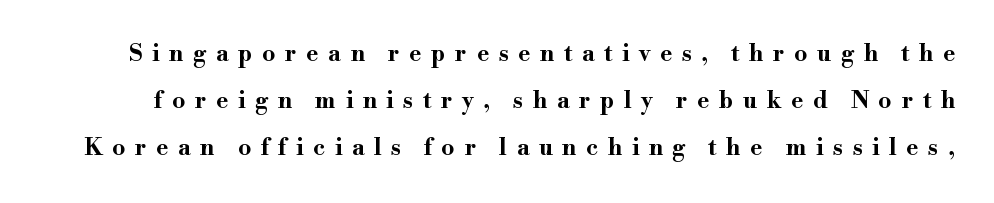
{"italic": "no", "bold": "yes", "underline": "no", "line_spacing": "loose", "line_spacing_ratio": 2.05, "letter_spacing": "wide", "letter_spacing_em": 0.42, "glyph_px": 23}
